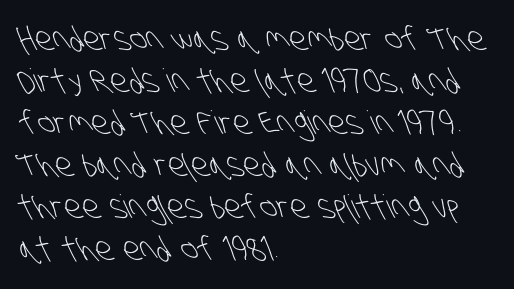
{"serif": "no", "bold": "no", "weight": "light", "width": "condensed", "stroke_contrast": "low", "x_height": "large", "monospaced": "no", "underline": "no", "align": "left", "line_spacing": "normal", "line_spacing_ratio": 1.31, "letter_spacing": "normal", "letter_spacing_em": 0.0, "glyph_px": 32}
